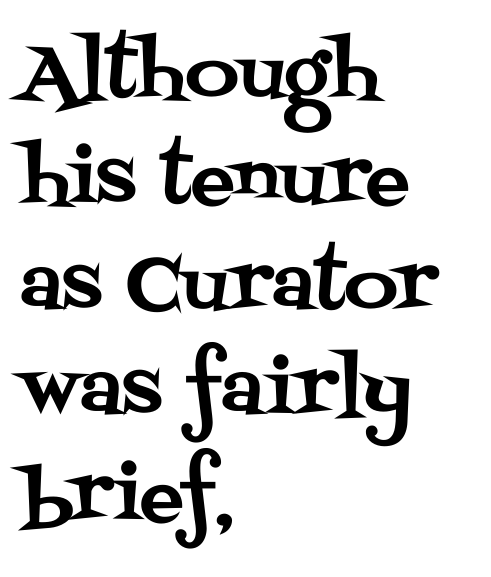
Look at the bottom of the vertical strokes: they flare into serifs here. Here the designer chose a conventional face with non-uniform glyph widths. How would I describe the line gaps? Plain and ordinary. The words here are not underlined.
